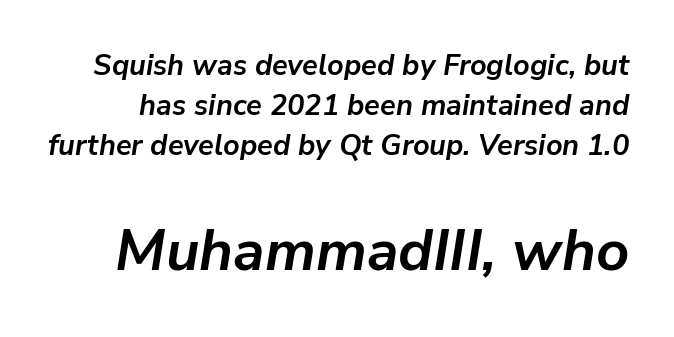
{"italic": "yes", "lean": "right", "slant_degrees": 9, "bold": "yes", "weight": "semibold", "width": "normal", "stroke_contrast": "low", "x_height": "medium", "monospaced": "no", "underline": "no", "line_spacing": "normal", "line_spacing_ratio": 1.38, "letter_spacing": "normal", "letter_spacing_em": 0.0, "larger_block": "second", "size_ratio": 2.0, "glyph_px": 58}
